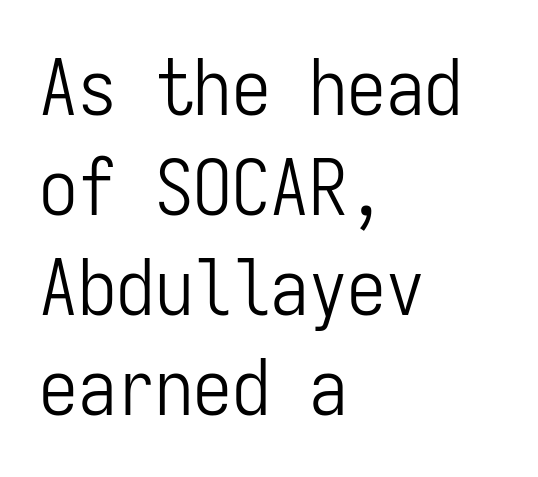
The image shows 77 px light, condensed sans-serif type, upright, monospaced; set left-aligned, normal line spacing (1.3x), normal letter spacing, not underlined; low stroke contrast and a medium x-height.
